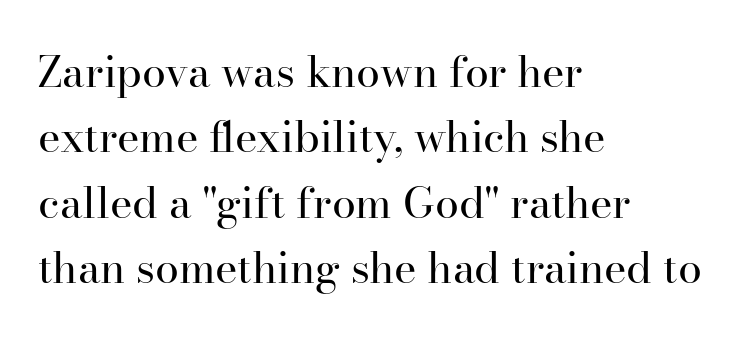
Q: Is the text bold? A: No.
Q: Is the text italic (slanted)? A: No, it is upright.
Q: Is the typeface a serif or a sans-serif typeface? A: Serif.
Q: Is the text underlined? A: No.
Q: How is the paragraph aligned? A: Left-aligned.
Q: Is the spacing between letters normal or unusually wide? A: Normal.
Q: Is the spacing between lines tight, normal or loose? A: Normal.
Q: Width (condensed, normal, or wide)? A: Normal.
Q: Stroke contrast? A: High.
Q: x-height? A: Small.
Q: Monospaced? A: No.
